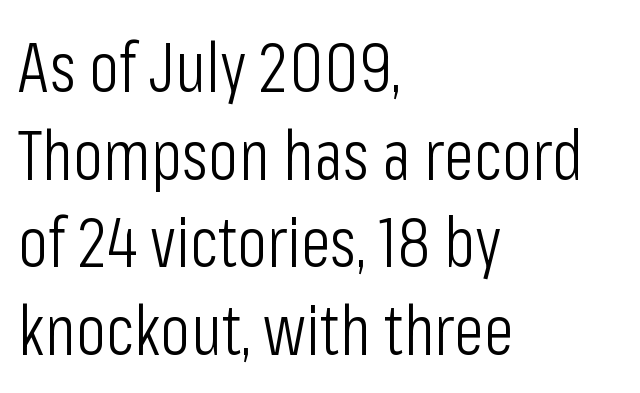
Q: Is the text bold? A: No.
Q: Is the text italic (slanted)? A: No, it is upright.
Q: Is the typeface a serif or a sans-serif typeface? A: Sans-serif.
Q: Is the text underlined? A: No.
Q: How is the paragraph aligned? A: Left-aligned.
Q: Is the spacing between letters normal or unusually wide? A: Normal.
Q: Is the spacing between lines tight, normal or loose? A: Normal.
Q: Width (condensed, normal, or wide)? A: Condensed.
Q: Stroke contrast? A: Low.
Q: x-height? A: Medium.
Q: Monospaced? A: No.
